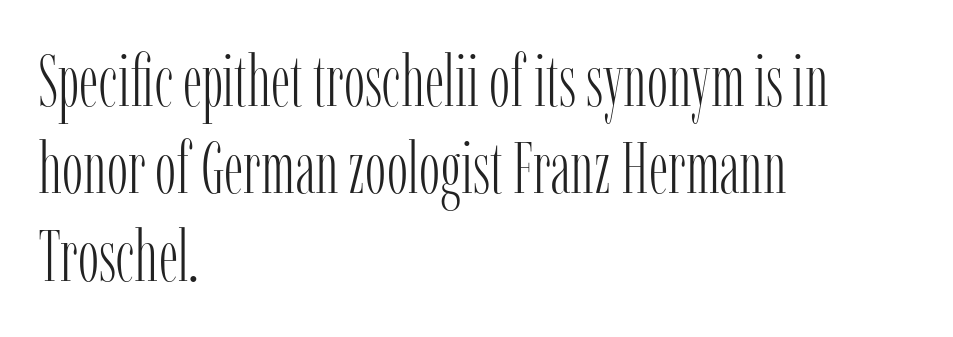
A light-to-regular cut is what we see here. This sample uses a serif face. This sample is left-justified, so line endings fall wherever the words run out. Quick note: underline off. Observe the ordinary spacing: letters are neighbours, not strangers.
